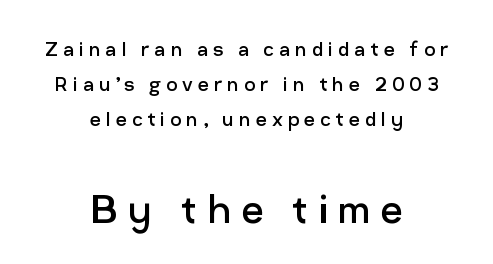
The image shows 48 px regular-weight sans-serif type, upright; set centered, normal line spacing (1.45x), unusually wide letter spacing (+0.21 em), not underlined; the second (bottom) block is 2.0x larger; low stroke contrast and a medium x-height.
